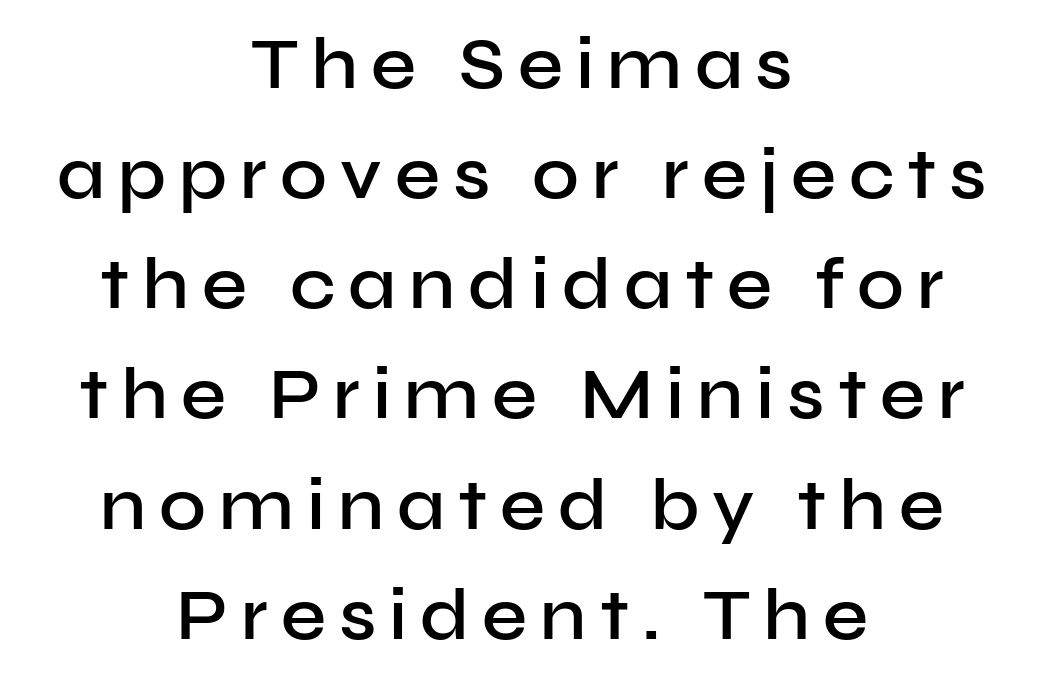
Reading down the block, each line starts at a different indent, mirrored at its end. The zone under the glyphs is completely vacant. This sample uses a sans-serif face. The strokes are fattened partway — semibold, not bold. Leading: standard. Each letter keeps its own natural width here, so spacing adapts to shape.
